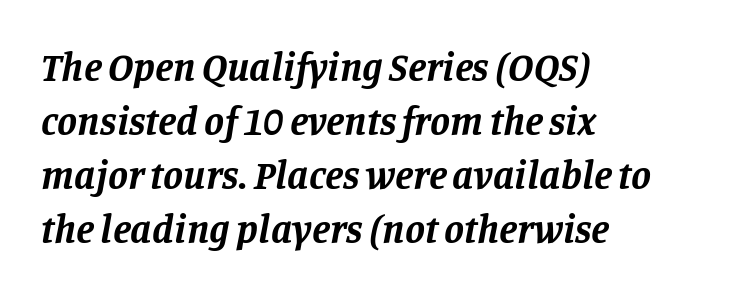
The image shows 40 px bold serif type, italic (leaning right); set left-aligned, normal line spacing (1.35x), normal letter spacing, not underlined; low stroke contrast and a large x-height.
